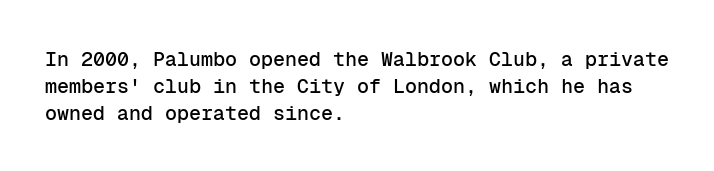
The image shows 20 px text type, upright; set left-aligned, normal line spacing (1.34x), normal letter spacing, not underlined.
